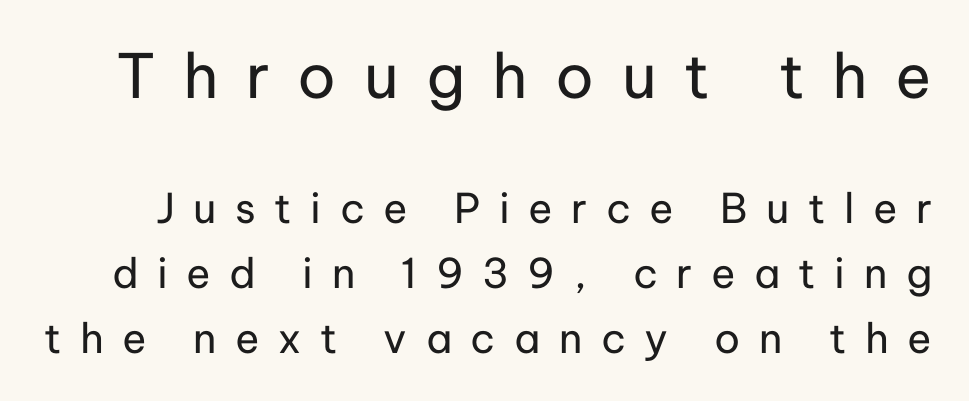
{"serif": "no", "italic": "no", "bold": "no", "weight": "regular", "width": "normal", "stroke_contrast": "low", "x_height": "medium", "monospaced": "no", "underline": "no", "line_spacing": "normal", "line_spacing_ratio": 1.58, "letter_spacing": "wide", "letter_spacing_em": 0.45, "larger_block": "first", "size_ratio": 1.49, "glyph_px": 61}
